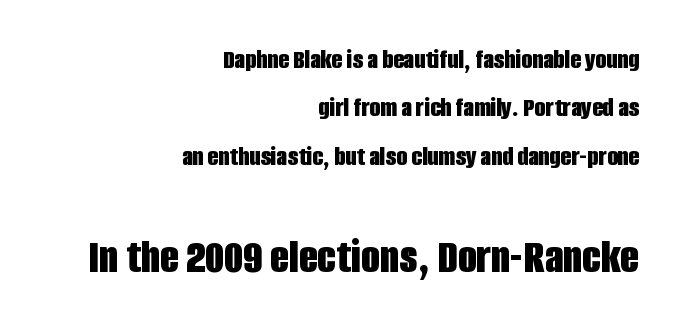
Weight: bold. The specimen reads as upright at a glance. Visually the block forms a straight wall on the right and a jagged coastline on the left. Each letter keeps its own natural width here, so spacing adapts to shape. The composition opens small and finishes big.
